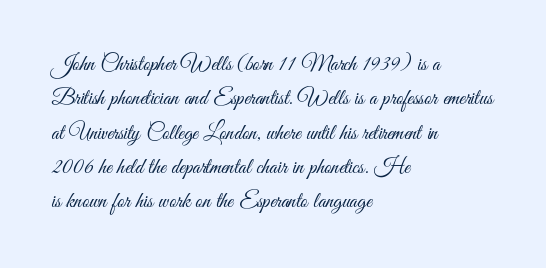
Q: Is the text bold? A: No.
Q: Is the text italic (slanted)? A: Yes.
Q: Is the text underlined? A: No.
Q: How is the paragraph aligned? A: Left-aligned.
Q: Is the spacing between letters normal or unusually wide? A: Normal.
Q: Is the spacing between lines tight, normal or loose? A: Normal.
